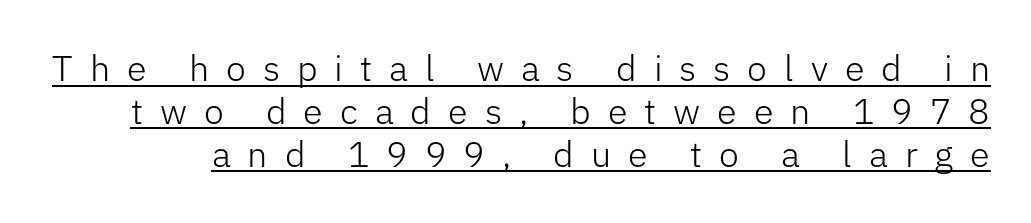
Letter spacing: wide. Honestly, the underline is the first thing you notice here. It's the straight-up-and-down kind of type. These lines are rendered in a variable-pitch font. These glyphs show unthickened strokes, regular width or finer. Is this a sans? Yes — the strokes have no serifs.
